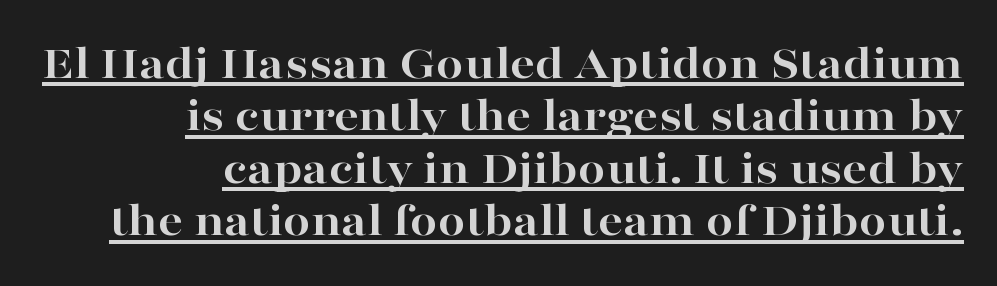
{"serif": "yes", "italic": "no", "bold": "yes", "weight": "bold", "width": "wide", "stroke_contrast": "high", "x_height": "medium", "monospaced": "no", "underline": "yes", "align": "right", "line_spacing": "tight", "line_spacing_ratio": 1.07, "letter_spacing": "normal", "letter_spacing_em": 0.0, "glyph_px": 49}
